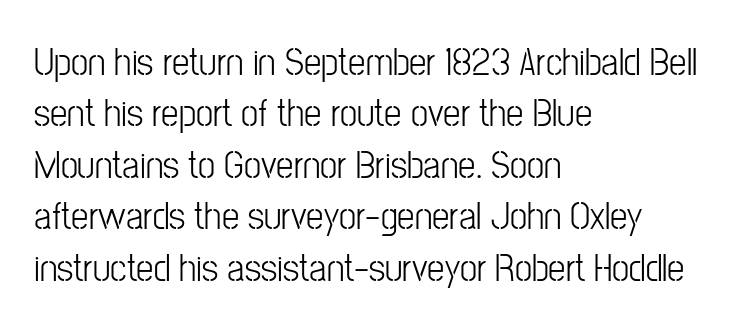
{"serif": "no", "italic": "no", "width": "condensed", "stroke_contrast": "low", "x_height": "medium", "monospaced": "no", "underline": "no", "align": "left", "line_spacing": "normal", "line_spacing_ratio": 1.32, "letter_spacing": "normal", "letter_spacing_em": 0.0, "glyph_px": 39}
